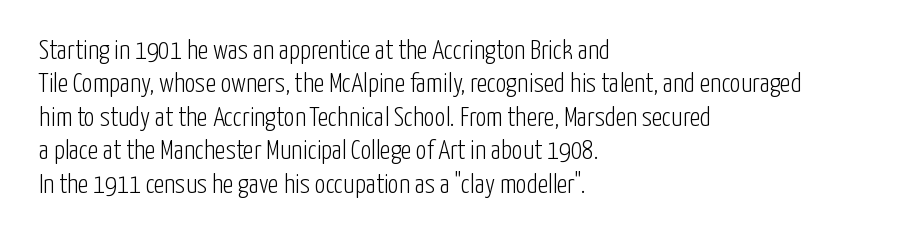
{"italic": "no", "bold": "no", "underline": "no", "align": "left", "line_spacing_ratio": 1.24, "letter_spacing": "normal", "letter_spacing_em": 0.0, "glyph_px": 27}
